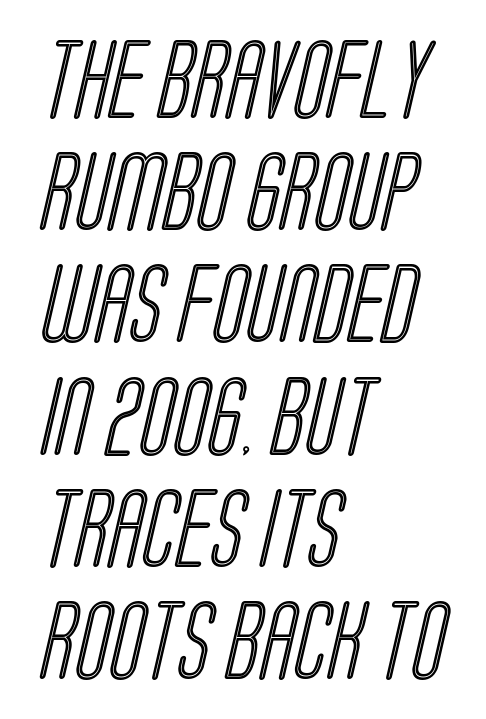
{"width": "condensed", "x_height": "large", "monospaced": "no", "underline": "no", "align": "left", "line_spacing": "normal", "line_spacing_ratio": 1.42, "letter_spacing": "normal", "letter_spacing_em": 0.0, "glyph_px": 79}
